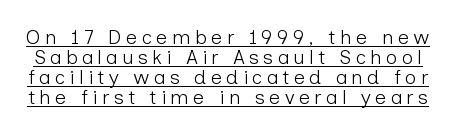
The image shows 20 px text type, upright; set tight line spacing (1.0x), unusually wide letter spacing (+0.21 em), underlined.
